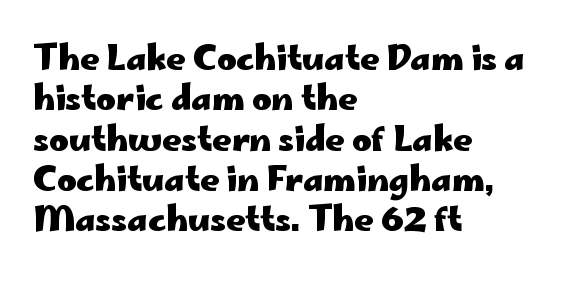
The image shows 33 px heavy, wide sans-serif type, upright; set left-aligned, line spacing 1.22x, normal letter spacing, not underlined; low stroke contrast and a small x-height.
